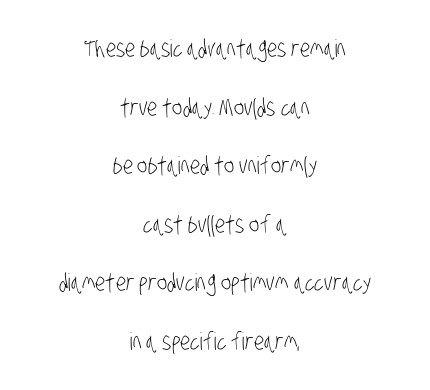
Q: Is the text bold? A: No.
Q: Is the text underlined? A: No.
Q: How is the paragraph aligned? A: Centered.
Q: Is the spacing between letters normal or unusually wide? A: Normal.
Q: Is the spacing between lines tight, normal or loose? A: Loose.
